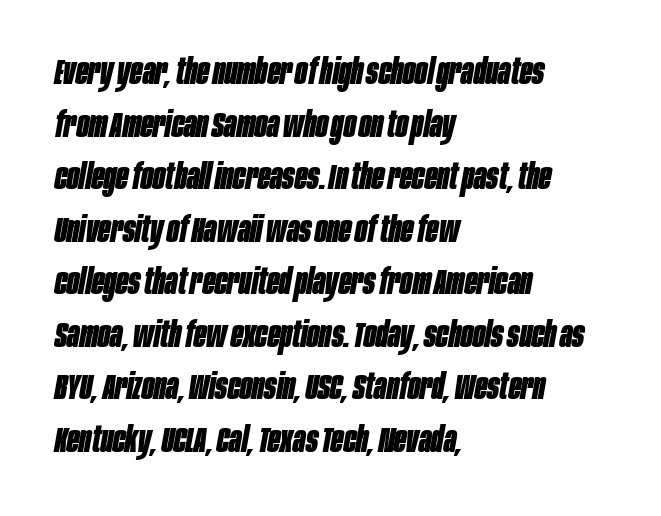
Q: Is the text bold? A: Yes.
Q: Is the text italic (slanted)? A: Yes, it leans right by about 10 degrees.
Q: Is the text underlined? A: No.
Q: How is the paragraph aligned? A: Left-aligned.
Q: Is the spacing between letters normal or unusually wide? A: Normal.
Q: Is the spacing between lines tight, normal or loose? A: Normal.
Q: Width (condensed, normal, or wide)? A: Condensed.
Q: Stroke contrast? A: Low.
Q: x-height? A: Large.
Q: Monospaced? A: No.
